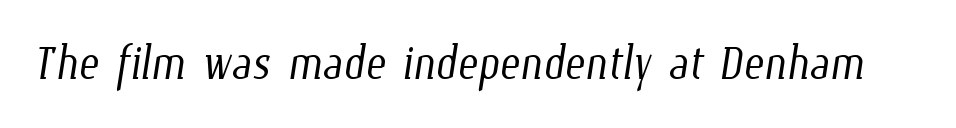
The image shows 61 px light, condensed type; set normal letter spacing, not underlined; low stroke contrast and a medium x-height.
